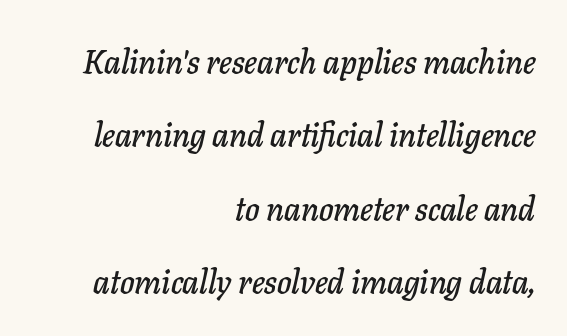
{"italic": "yes", "lean": "right", "slant_degrees": 11, "width": "normal", "stroke_contrast": "low", "x_height": "medium", "monospaced": "no", "underline": "no", "align": "right", "line_spacing": "loose", "line_spacing_ratio": 2.22, "letter_spacing": "normal", "letter_spacing_em": 0.0, "glyph_px": 33}
